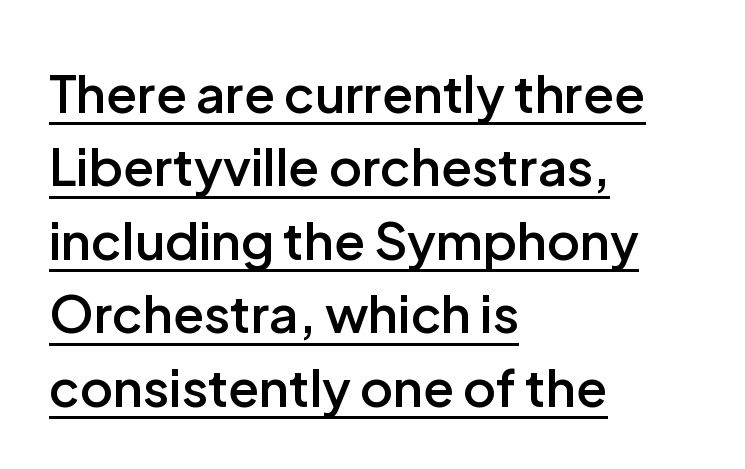
The letters advance in unequal steps, a hallmark of proportional type. These lines keep a tight, regular rhythm from letter to letter. Does a line run under the words? Yes, clearly. Typographically, this falls in the sans-serif category.
